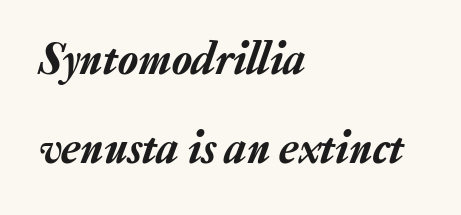
Horizontally, the lines are justified to the leading edge only. A great deal of white space separates one row of letters from the next. It's the slanting kind of type. The zone under the glyphs is completely vacant. Do the characters align in a grid? No, the font is proportional.
